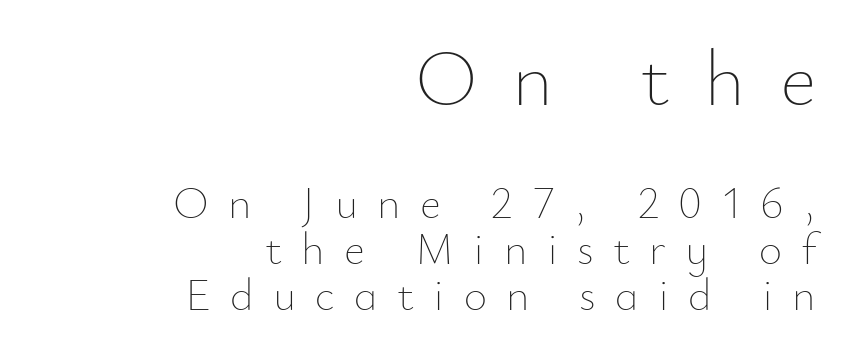
Q: Is the text bold? A: No.
Q: Is the text italic (slanted)? A: No, it is upright.
Q: Is the text underlined? A: No.
Q: How is the paragraph aligned? A: Right-aligned.
Q: Is the spacing between letters normal or unusually wide? A: Unusually wide.
Q: Is the spacing between lines tight, normal or loose? A: Tight.
Q: Which block of text is set in a larger size, the first (top) or the second (bottom)? A: The first (top) one.
Q: Width (condensed, normal, or wide)? A: Normal.
Q: Stroke contrast? A: Low.
Q: x-height? A: Small.
Q: Monospaced? A: No.
